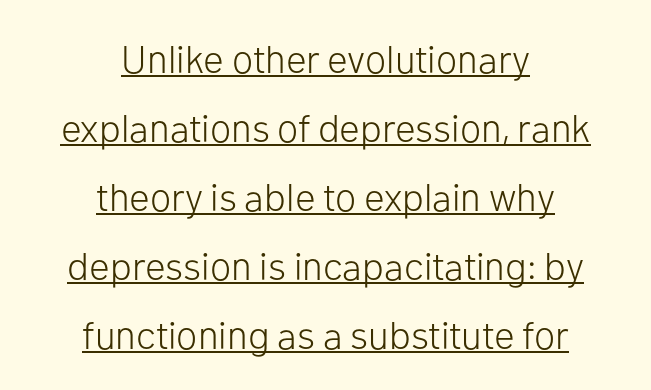
{"serif": "no", "italic": "no", "bold": "no", "weight": "light", "width": "normal", "stroke_contrast": "low", "x_height": "medium", "monospaced": "no", "underline": "yes", "align": "center", "line_spacing_ratio": 1.77, "letter_spacing": "normal", "letter_spacing_em": 0.0, "glyph_px": 39}
